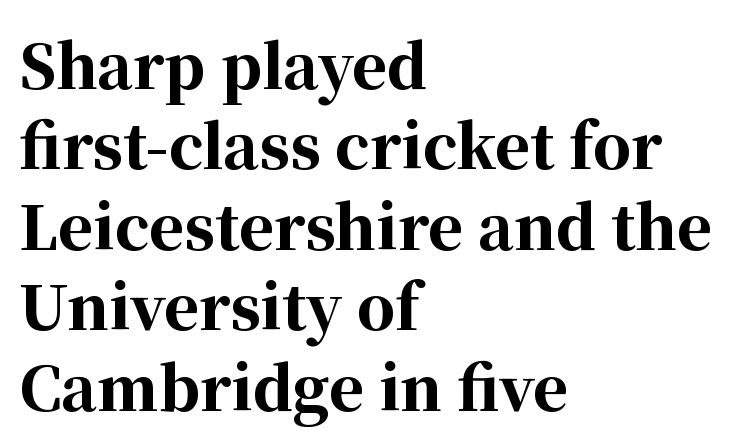
The foot of each line stays bare and open. This sample is left-justified, so line endings fall wherever the words run out. Default kerning and tracking; the words read as compact shapes. Italic: no, the glyphs are upright roman. These lines sit exactly where default settings would place them.
